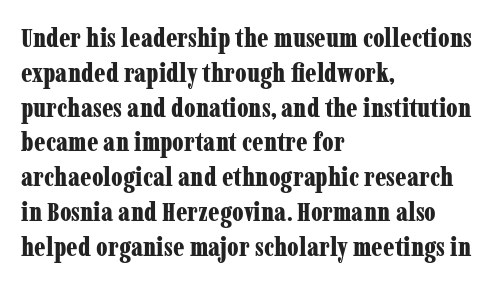
Q: Is the text bold? A: Yes.
Q: Is the text italic (slanted)? A: No, it is upright.
Q: Is the text underlined? A: No.
Q: How is the paragraph aligned? A: Left-aligned.
Q: Is the spacing between letters normal or unusually wide? A: Normal.
Q: Is the spacing between lines tight, normal or loose? A: Normal.
